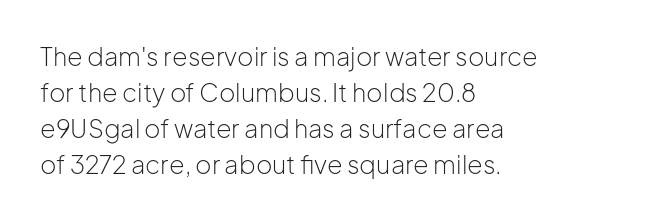
The image shows 25 px text type, upright; set left-aligned, normal line spacing (1.44x), normal letter spacing, not underlined.
